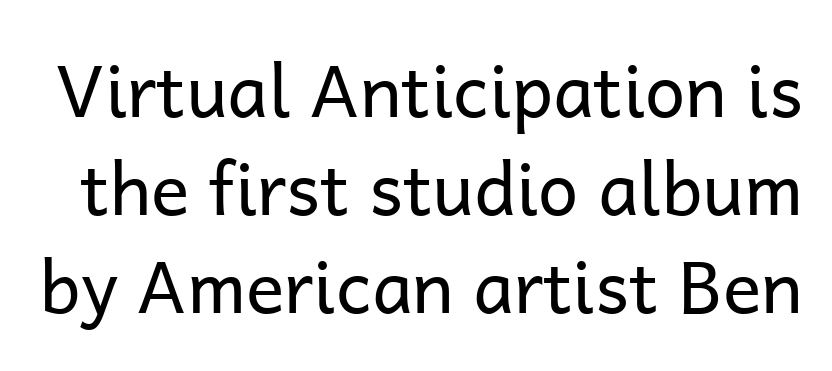
The image shows 72 px regular-weight sans-serif type, upright; set normal line spacing (1.36x), normal letter spacing, not underlined; low stroke contrast and a medium x-height.
